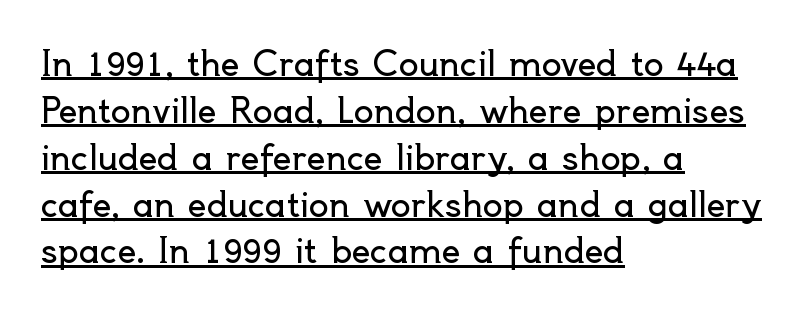
The image shows 33 px regular-weight sans-serif type, upright; set left-aligned, normal line spacing (1.42x), normal letter spacing, underlined; a small x-height.
